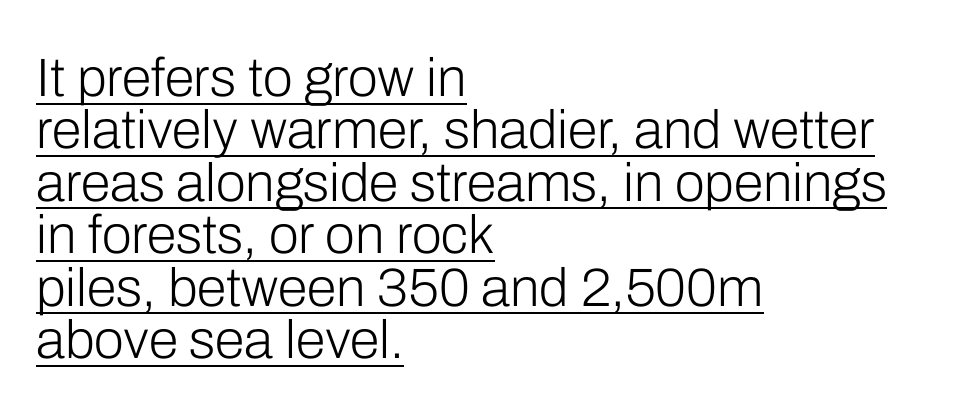
Q: Is the text bold? A: No.
Q: Is the text italic (slanted)? A: No, it is upright.
Q: Is the typeface a serif or a sans-serif typeface? A: Sans-serif.
Q: Is the text underlined? A: Yes.
Q: How is the paragraph aligned? A: Left-aligned.
Q: Is the spacing between letters normal or unusually wide? A: Normal.
Q: Is the spacing between lines tight, normal or loose? A: Tight.
Q: Width (condensed, normal, or wide)? A: Normal.
Q: Stroke contrast? A: Low.
Q: x-height? A: Medium.
Q: Monospaced? A: No.
